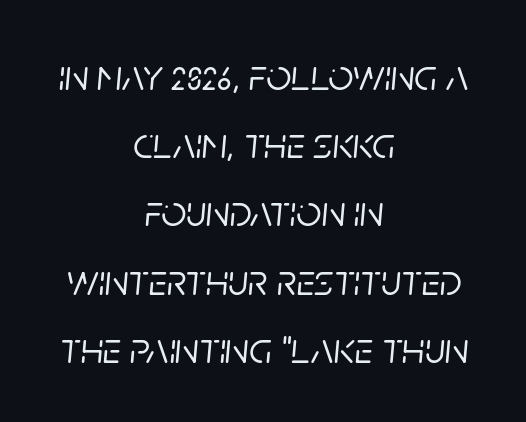
This rendering uses center alignment, leaving both contours irregular but symmetric. Regular leading. Compared with typical body copy, the letter spacing here is the same. Any mark beneath the type? The region is blank. When letters slant like this, we call the style italic.
